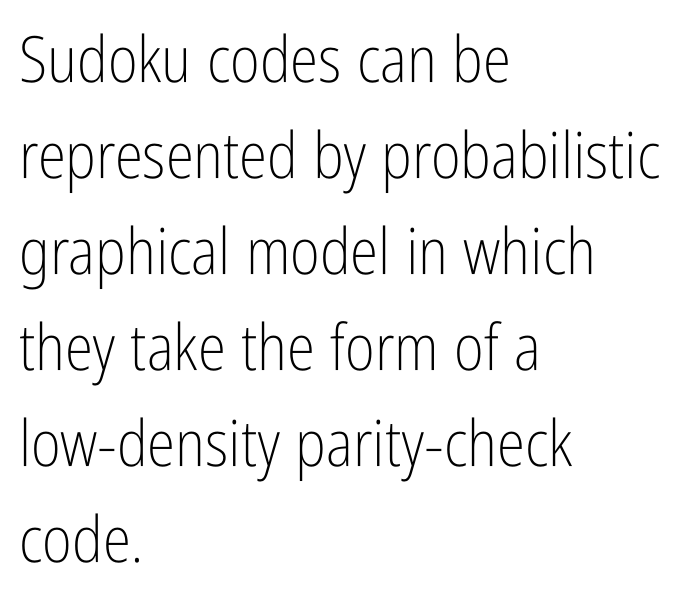
The image shows 64 px light, condensed sans-serif type, upright; set left-aligned, normal line spacing (1.5x), normal letter spacing, not underlined; low stroke contrast and a medium x-height.
